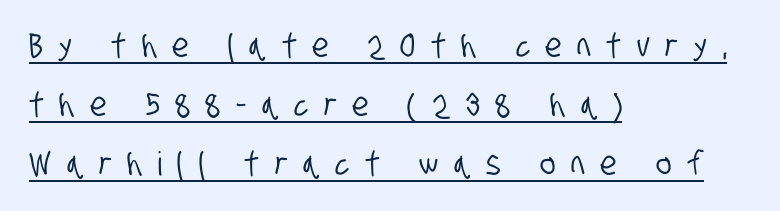
Q: Is the typeface a serif or a sans-serif typeface? A: Sans-serif.
Q: Is the text underlined? A: Yes.
Q: How is the paragraph aligned? A: Left-aligned.
Q: Is the spacing between letters normal or unusually wide? A: Unusually wide.
Q: Width (condensed, normal, or wide)? A: Condensed.
Q: Stroke contrast? A: Low.
Q: x-height? A: Large.
Q: Monospaced? A: No.
